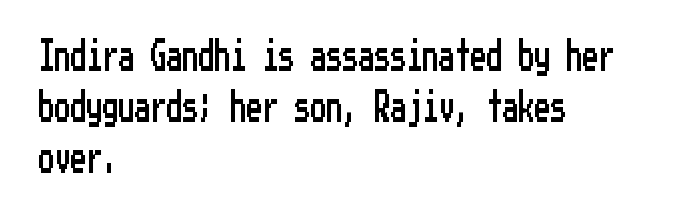
The image shows 32 px condensed sans-serif type, upright; set left-aligned, normal line spacing (1.59x), normal letter spacing, not underlined; low stroke contrast and a medium x-height.
